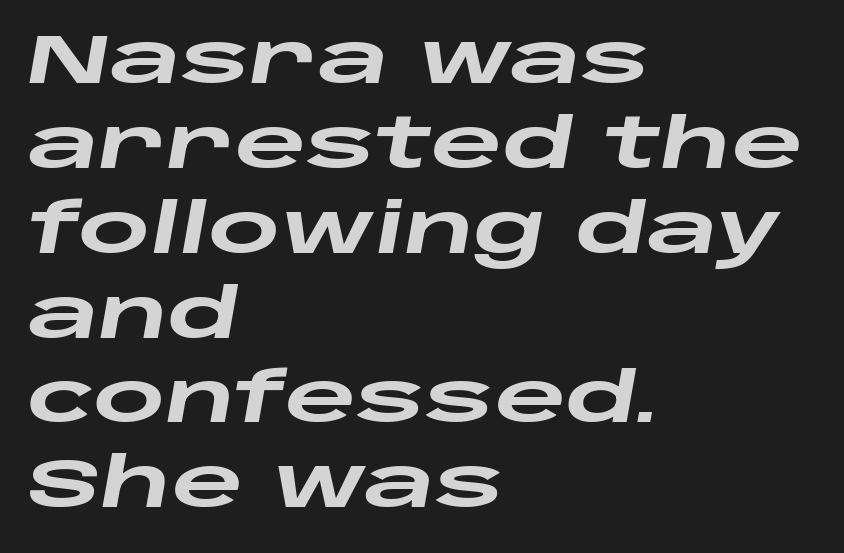
Q: Is the text bold? A: Yes.
Q: Is the text italic (slanted)? A: Yes, it leans right by about 10 degrees.
Q: Is the text underlined? A: No.
Q: How is the paragraph aligned? A: Left-aligned.
Q: Is the spacing between letters normal or unusually wide? A: Normal.
Q: Width (condensed, normal, or wide)? A: Wide.
Q: Stroke contrast? A: Low.
Q: x-height? A: Large.
Q: Monospaced? A: No.
